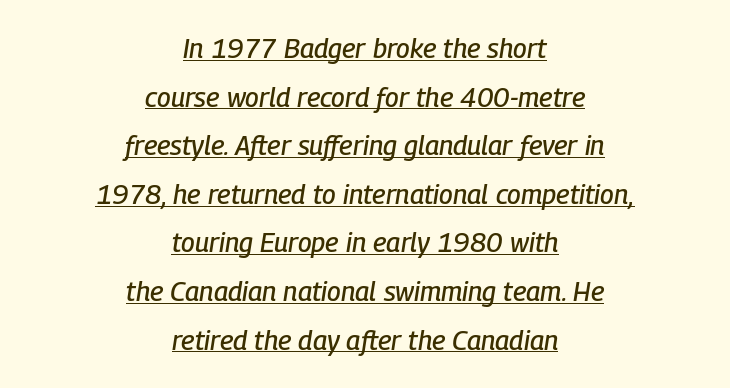
Looking at the ascenders, they clearly lean. Letter spacing: default. Underline: present. Each line is balanced around a shared central axis.
